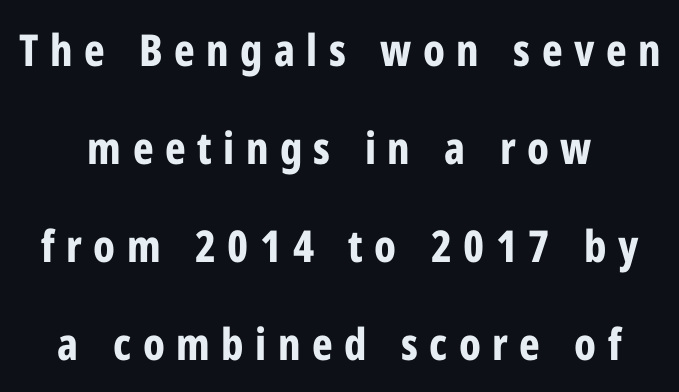
Q: Is the text bold? A: Yes.
Q: Is the text italic (slanted)? A: No, it is upright.
Q: Is the typeface a serif or a sans-serif typeface? A: Sans-serif.
Q: Is the text underlined? A: No.
Q: Is the spacing between letters normal or unusually wide? A: Unusually wide.
Q: Is the spacing between lines tight, normal or loose? A: Loose.
Q: Width (condensed, normal, or wide)? A: Condensed.
Q: Stroke contrast? A: Low.
Q: x-height? A: Medium.
Q: Monospaced? A: No.
